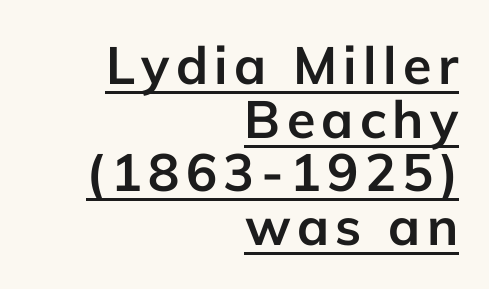
Are there feet on the stems? There aren't — it's a sans. What decoration does the sample have? An underline. Line ends are locked; line starts wander. Note the varied advance widths — an 'i' is clearly narrower than an 'm'. The font is running at its bold setting.
